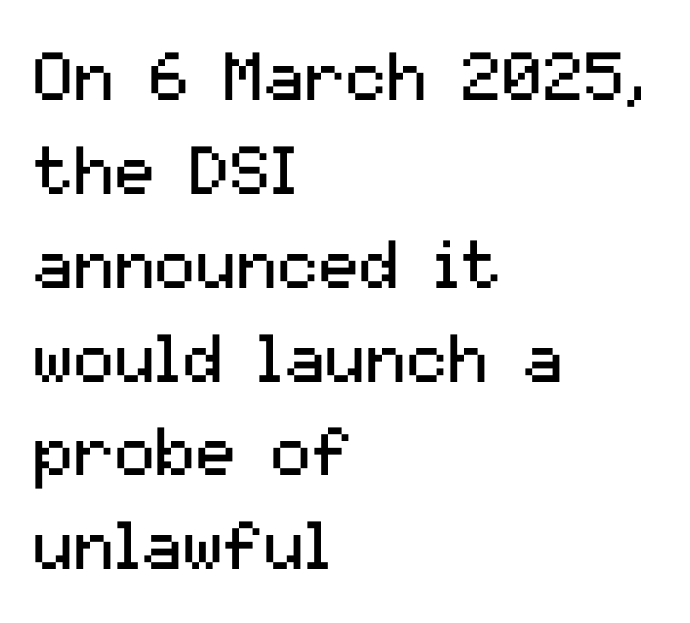
{"serif": "no", "italic": "no", "bold": "no", "weight": "regular", "width": "normal", "stroke_contrast": "medium", "x_height": "medium", "monospaced": "no", "underline": "no", "align": "left", "line_spacing": "normal", "line_spacing_ratio": 1.38, "letter_spacing": "normal", "letter_spacing_em": 0.0, "glyph_px": 68}
